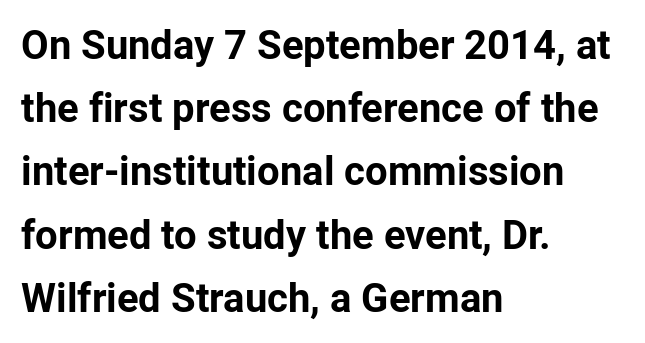
{"serif": "no", "italic": "no", "bold": "yes", "weight": "bold", "width": "normal", "stroke_contrast": "low", "x_height": "medium", "monospaced": "no", "underline": "no", "align": "left", "line_spacing": "normal", "line_spacing_ratio": 1.58, "letter_spacing": "normal", "letter_spacing_em": 0.0, "glyph_px": 40}
